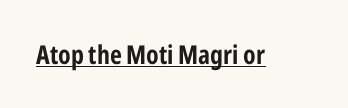
No extra tracking has been applied to these lines. Glance below the letters and you will spot a drawn line. Quick note: not italic, upright. The letters are bold, with thick, heavy strokes.
